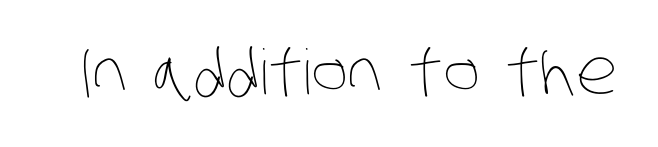
{"bold": "no", "weight": "thin", "width": "condensed", "stroke_contrast": "low", "x_height": "large", "monospaced": "no", "underline": "no", "letter_spacing": "normal", "letter_spacing_em": 0.0, "glyph_px": 62}
